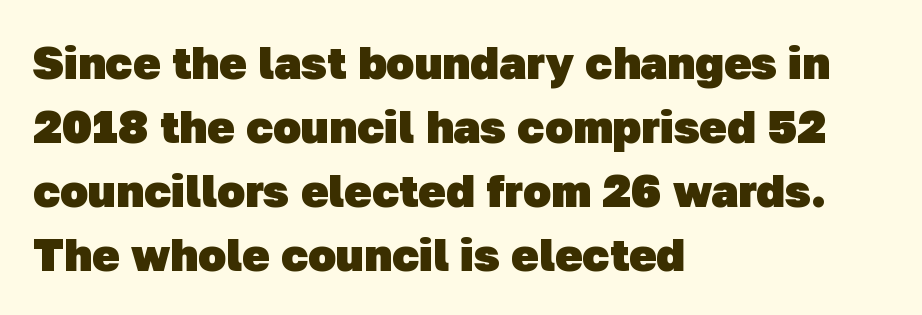
Q: Is the text bold? A: Yes.
Q: Is the typeface a serif or a sans-serif typeface? A: Sans-serif.
Q: Is the text underlined? A: No.
Q: How is the paragraph aligned? A: Left-aligned.
Q: Is the spacing between letters normal or unusually wide? A: Normal.
Q: Is the spacing between lines tight, normal or loose? A: Normal.
Q: Width (condensed, normal, or wide)? A: Normal.
Q: Stroke contrast? A: Low.
Q: x-height? A: Medium.
Q: Monospaced? A: No.
